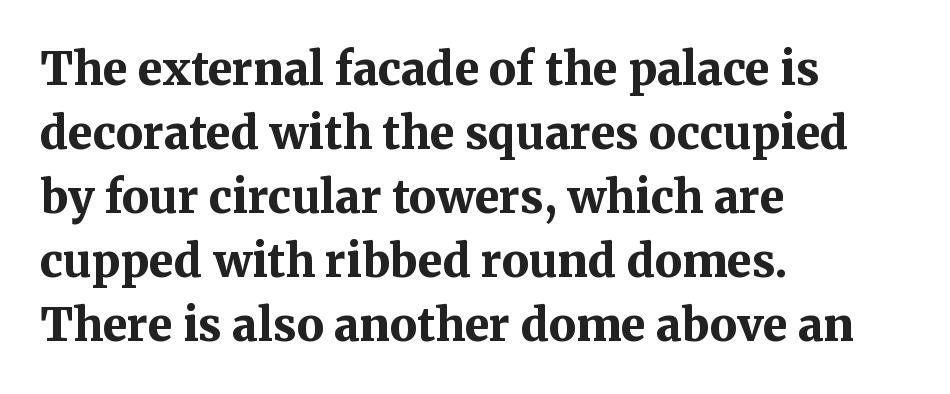
The image shows 45 px bold serif type, upright; set left-aligned, normal line spacing (1.42x), normal letter spacing, not underlined; medium stroke contrast and a medium x-height.
